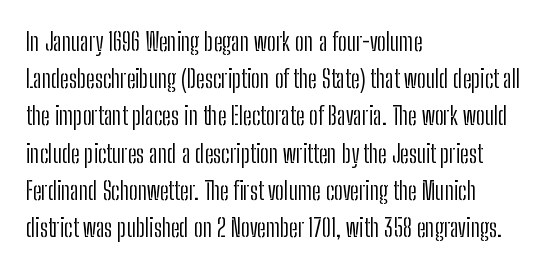
The image shows 25 px text type, upright; set left-aligned, normal line spacing (1.49x), normal letter spacing, not underlined.
